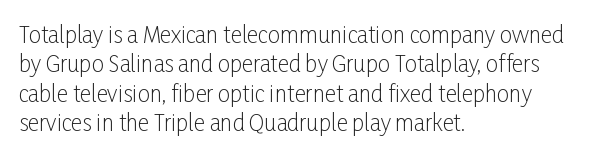
Bare-footed words on every line. Every stem runs plumb, perpendicular to the baseline. The typesetting does not lean heavy: it is not bold. Tracking value appears to be zero — textbook default spacing. The vertical gap from one line to the next is medium.
